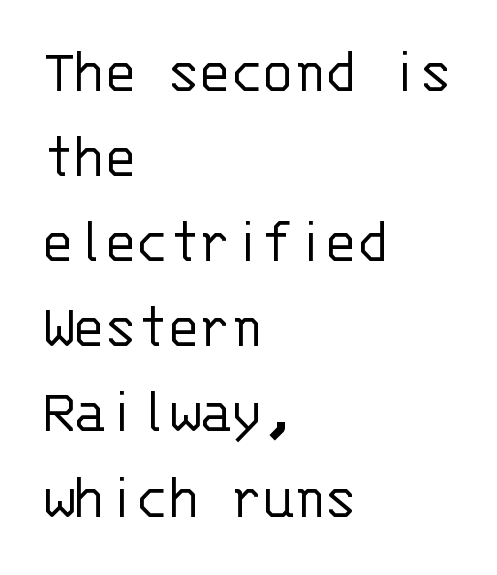
The cut favours lightness, reaching ordinary text weight at its darkest. The text block is weighted toward the left margin, trailing off unevenly rightward. Type style note: lacks serifs. Plain, unruled lines of type.
